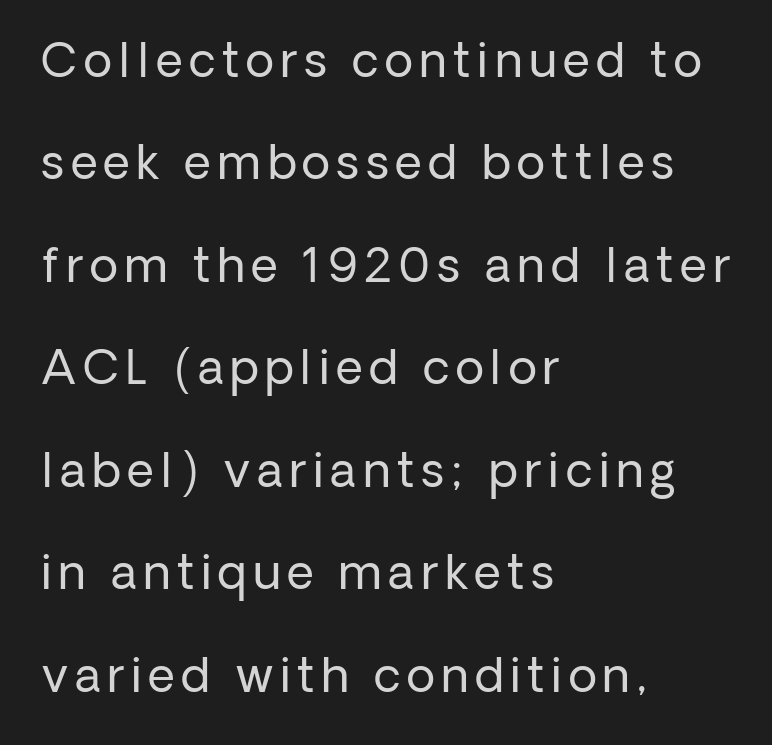
{"serif": "no", "italic": "no", "bold": "no", "weight": "regular", "width": "normal", "stroke_contrast": "low", "x_height": "medium", "monospaced": "no", "underline": "no", "align": "left", "line_spacing": "loose", "line_spacing_ratio": 2.18, "glyph_px": 47}
